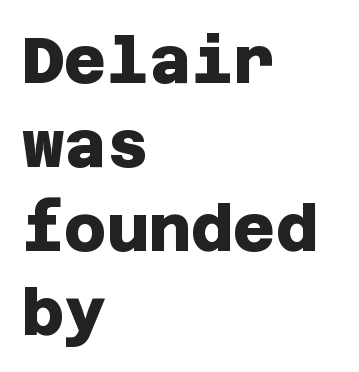
{"serif": "no", "bold": "yes", "weight": "heavy", "width": "normal", "stroke_contrast": "low", "x_height": "large", "underline": "no", "align": "left", "line_spacing": "normal", "line_spacing_ratio": 1.29, "letter_spacing": "normal", "letter_spacing_em": 0.0, "glyph_px": 65}
